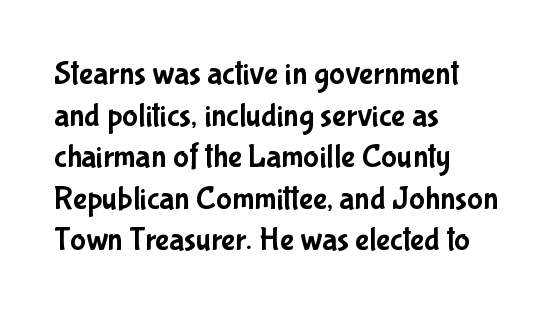
Q: Is the text italic (slanted)? A: No, it is upright.
Q: Is the typeface a serif or a sans-serif typeface? A: Sans-serif.
Q: Is the text underlined? A: No.
Q: How is the paragraph aligned? A: Left-aligned.
Q: Is the spacing between letters normal or unusually wide? A: Normal.
Q: Is the spacing between lines tight, normal or loose? A: Normal.
Q: Width (condensed, normal, or wide)? A: Condensed.
Q: Stroke contrast? A: Low.
Q: x-height? A: Medium.
Q: Monospaced? A: No.
